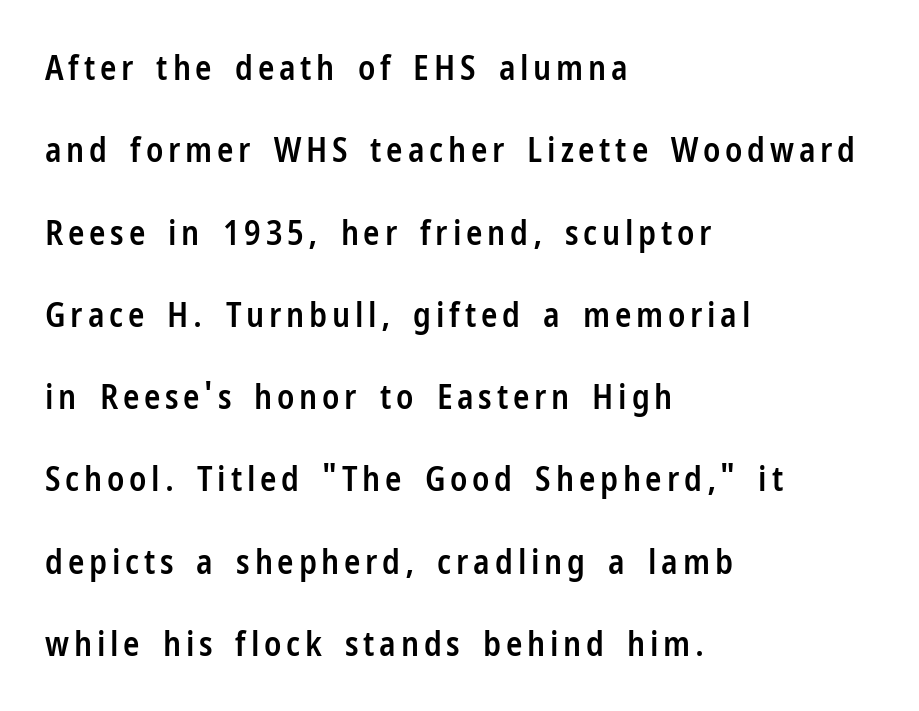
The image shows 34 px semibold, condensed sans-serif type, upright; set left-aligned, loose line spacing (2.42x), not underlined; low stroke contrast and a medium x-height.
